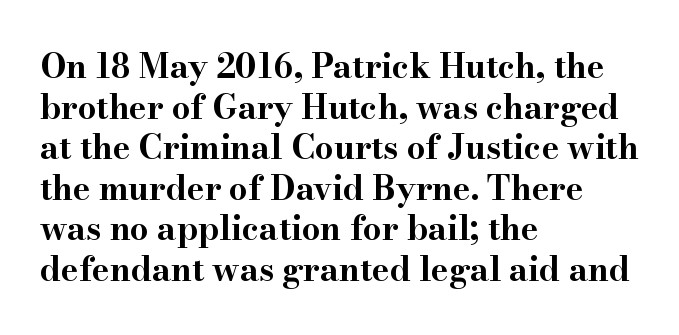
The image shows 33 px bold, wide serif type, upright; set left-aligned, line spacing 1.23x, normal letter spacing, not underlined; high stroke contrast and a small x-height.
